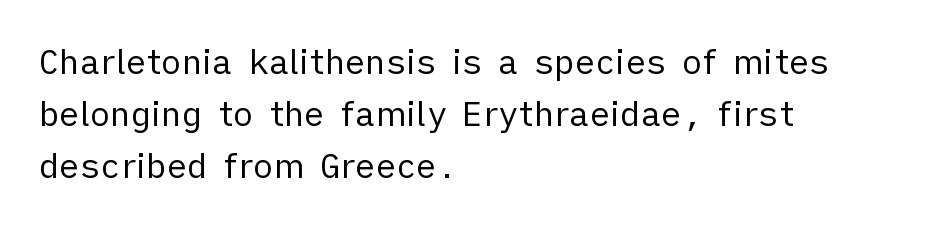
The image shows 34 px regular-weight sans-serif type, upright; set left-aligned, normal line spacing (1.53x), normal letter spacing, not underlined; low stroke contrast and a medium x-height.
